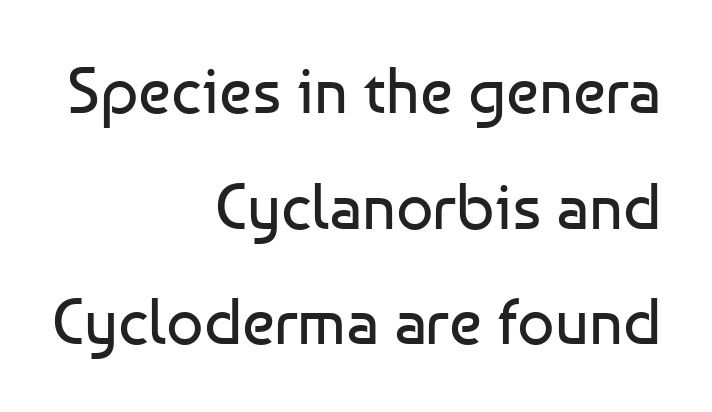
Note the varied advance widths — an 'i' is clearly narrower than an 'm'. The specimen reads as upright at a glance. Lines of text with bare space underneath. The passage shown has conventional tracking throughout.
